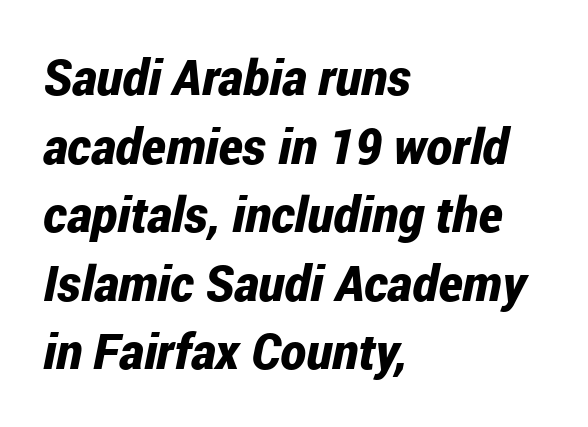
Proportional: the letters do not fall into vertical columns. As a designer I'd log this as weight 700, bold. A normal amount of white space separates one row of letters from the next. Between one letter and the next there's only the usual sliver of space.
